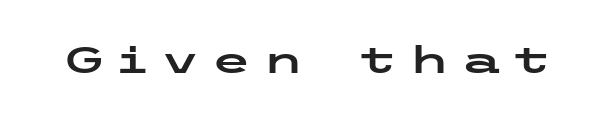
The image shows 37 px wide sans-serif type, upright; set unusually wide letter spacing (+0.29 em), not underlined; low stroke contrast and a medium x-height.
